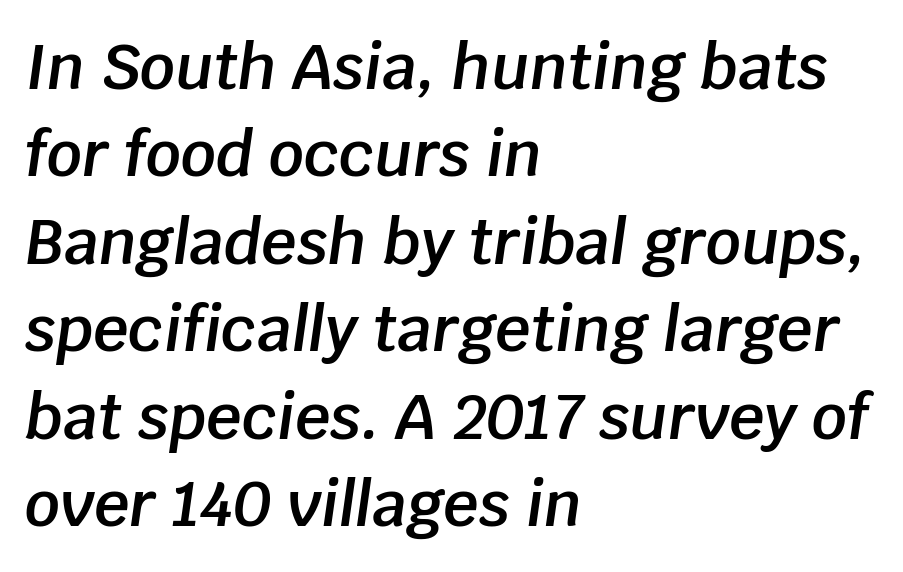
The letters sit at their default tracking, neither squeezed nor spread. No word sits above an underline. One glance says typical: line gaps are just what's usual. This rendering uses left alignment, leaving the right contour irregular.
